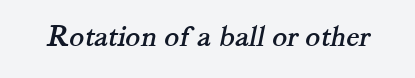
The image shows 31 px serif type; set normal letter spacing, not underlined; medium stroke contrast and a small x-height.
